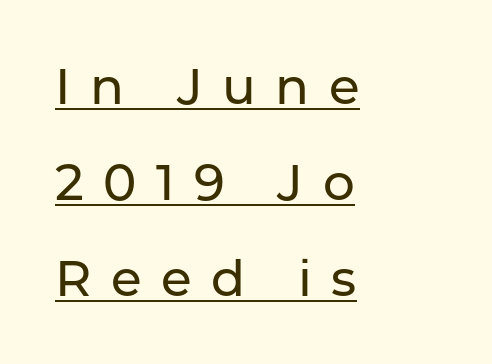
The image shows 50 px sans-serif type, upright; set left-aligned, loose line spacing (1.92x), unusually wide letter spacing (+0.39 em), underlined; low stroke contrast and a medium x-height.
